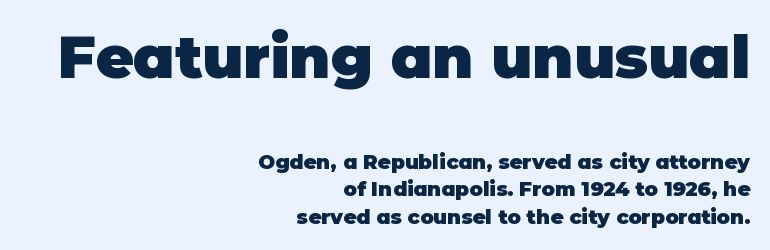
Q: Is the text bold? A: Yes.
Q: Is the text italic (slanted)? A: No, it is upright.
Q: Is the typeface a serif or a sans-serif typeface? A: Sans-serif.
Q: Is the text underlined? A: No.
Q: How is the paragraph aligned? A: Right-aligned.
Q: Is the spacing between letters normal or unusually wide? A: Normal.
Q: Is the spacing between lines tight, normal or loose? A: Normal.
Q: Which block of text is set in a larger size, the first (top) or the second (bottom)? A: The first (top) one.
Q: Width (condensed, normal, or wide)? A: Normal.
Q: Stroke contrast? A: Low.
Q: x-height? A: Large.
Q: Monospaced? A: No.
